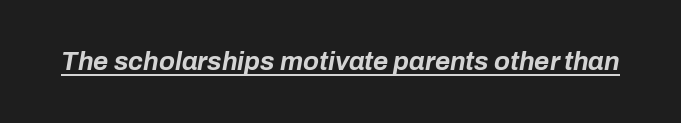
Tall strokes in this sample are angled rather than plumb. A continuous stroke trails under the words, as in a hyperlink. How heavy is the stroke? Heavy — this is a bold. There is no visible air inserted between adjacent glyphs.
